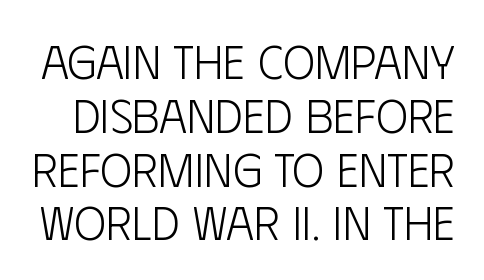
{"serif": "no", "italic": "no", "bold": "no", "weight": "light", "width": "condensed", "stroke_contrast": "low", "x_height": "large", "monospaced": "no", "underline": "no", "line_spacing": "tight", "line_spacing_ratio": 1.12, "letter_spacing": "normal", "letter_spacing_em": 0.0, "glyph_px": 48}
